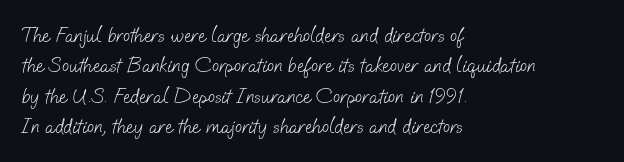
In terms of leading, this rendering sits right in the middle. The gaps between neighbouring characters are ordinary and unremarkable. Does the copy run flush right? No — it runs flush left. Anything drawn beneath the words? Only blank space. A light-to-regular cut is what we see here.
